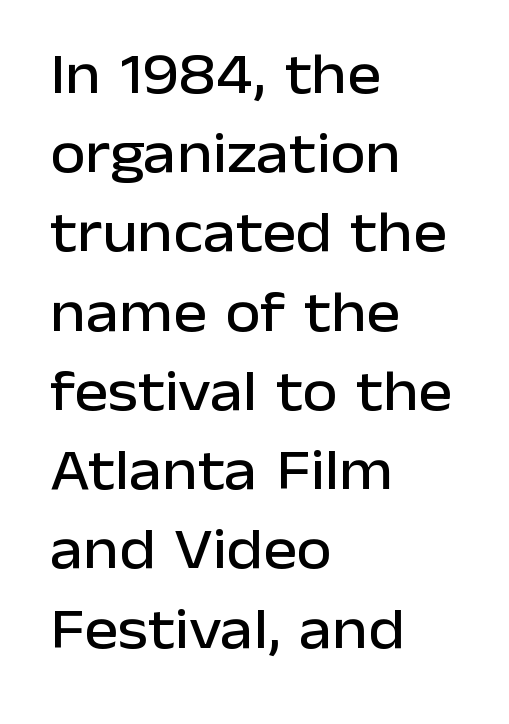
{"serif": "no", "italic": "no", "width": "normal", "stroke_contrast": "low", "x_height": "medium", "monospaced": "no", "underline": "no", "align": "left", "line_spacing": "normal", "line_spacing_ratio": 1.39, "letter_spacing": "normal", "letter_spacing_em": 0.0, "glyph_px": 57}
